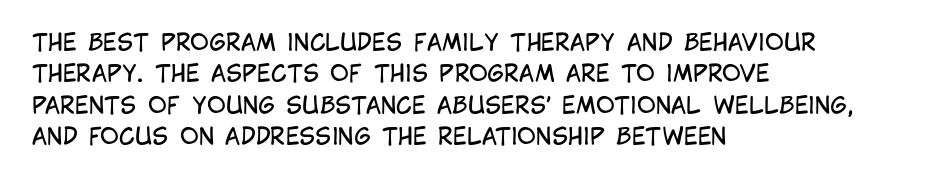
The image shows 23 px text type, upright; set left-aligned, normal line spacing (1.36x), normal letter spacing, not underlined.
